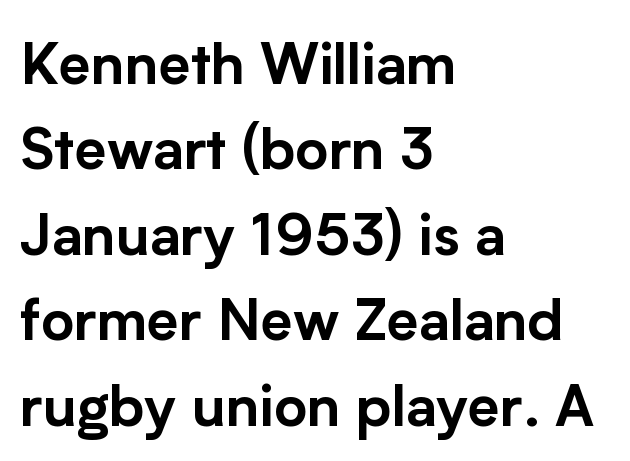
Any mark beneath the type? The region is blank. Notice how descenders clear the ascenders below comfortably — that's standard leading. To sum up the face: it is a sans, with no serifs. This sample has the flowing, uneven cadence of proportional lettering. Posture: vertical. Left-aligned paragraph, ragged on the right.
